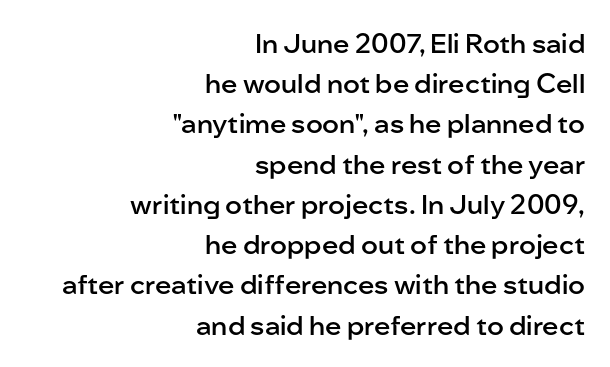
Q: Is the text bold? A: Semi-bold.
Q: Is the text italic (slanted)? A: No, it is upright.
Q: Is the text underlined? A: No.
Q: How is the paragraph aligned? A: Right-aligned.
Q: Is the spacing between letters normal or unusually wide? A: Normal.
Q: Is the spacing between lines tight, normal or loose? A: Normal.
